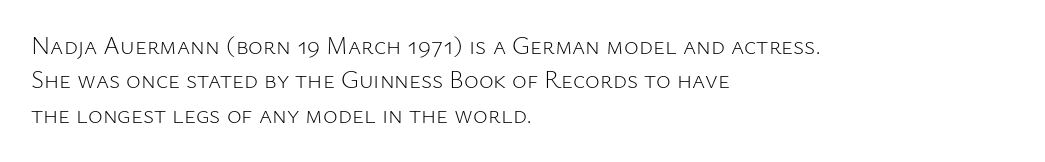
Q: Is the text bold? A: No.
Q: Is the text italic (slanted)? A: No, it is upright.
Q: Is the text underlined? A: No.
Q: How is the paragraph aligned? A: Left-aligned.
Q: Is the spacing between letters normal or unusually wide? A: Normal.
Q: Is the spacing between lines tight, normal or loose? A: Normal.
